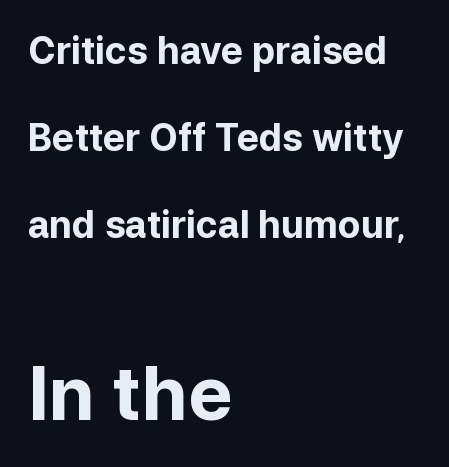
{"serif": "no", "italic": "no", "bold": "yes", "weight": "bold", "width": "normal", "stroke_contrast": "low", "x_height": "medium", "monospaced": "no", "underline": "no", "align": "left", "line_spacing": "loose", "line_spacing_ratio": 2.35, "letter_spacing": "normal", "letter_spacing_em": 0.0, "larger_block": "second", "size_ratio": 2.0, "glyph_px": 74}
